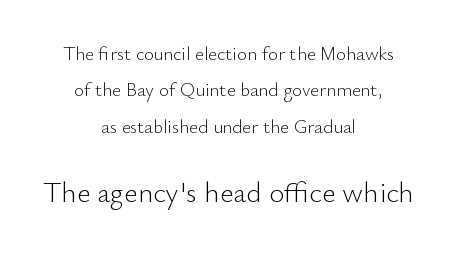
Anything drawn beneath the words? Only blank space. Spacing between characters is what you'd get straight out of the box. The whitespace from short lines is split evenly between both sides. Does the lettering tilt? It doesn't — this is upright.
